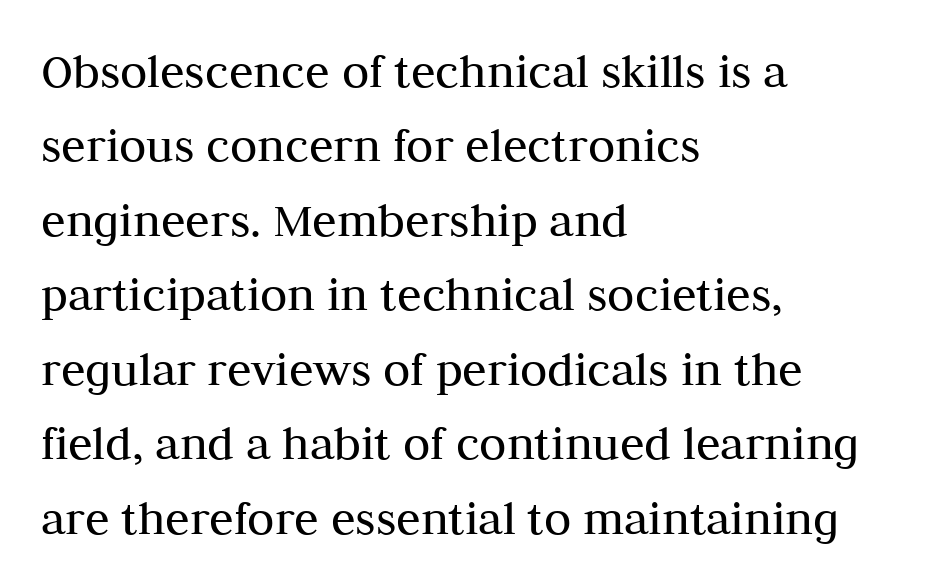
Spacing verdict: proportional, widths tailored to each character. Rendered with straight, roman letterforms. These lines are set flush left with a ragged right edge. Weight: in the light-to-regular range. The type family on display is of the serif kind. Descender tails drop into unmarked territory.
